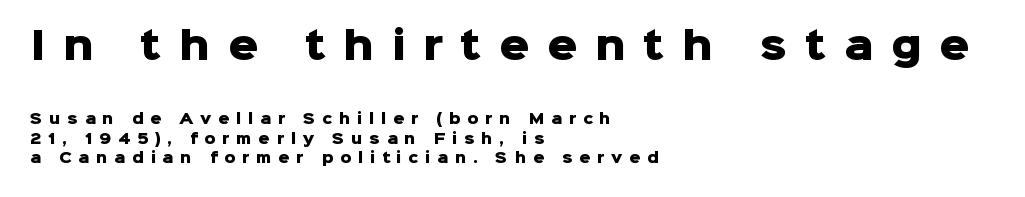
Q: Is the text bold? A: Yes.
Q: Is the text italic (slanted)? A: No, it is upright.
Q: Is the typeface a serif or a sans-serif typeface? A: Sans-serif.
Q: Is the text underlined? A: No.
Q: How is the paragraph aligned? A: Left-aligned.
Q: Is the spacing between letters normal or unusually wide? A: Unusually wide.
Q: Is the spacing between lines tight, normal or loose? A: Normal.
Q: Which block of text is set in a larger size, the first (top) or the second (bottom)? A: The first (top) one.
Q: Width (condensed, normal, or wide)? A: Normal.
Q: Stroke contrast? A: Low.
Q: x-height? A: Medium.
Q: Monospaced? A: No.
